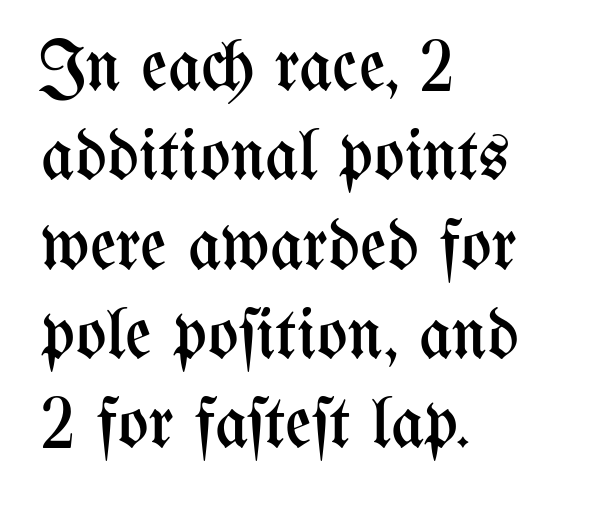
The rendering anchors every line to the left-hand side. The face used here is proportionally spaced, like ordinary book or web type. The typeface has the unassuming heft of standard copy or less. Unmarked baselines from the first word to the last.
